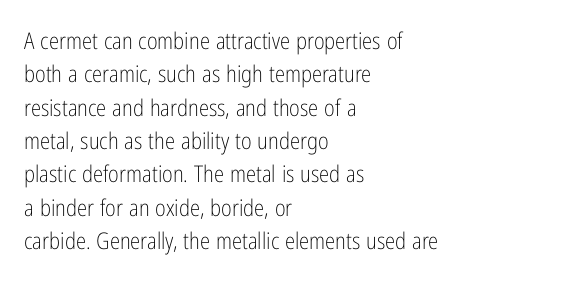
How would I describe the line gaps? Plain and ordinary. Just letters on the line, the space beneath them empty. Alignment: flush left. In terms of posture, this sample is upright.
